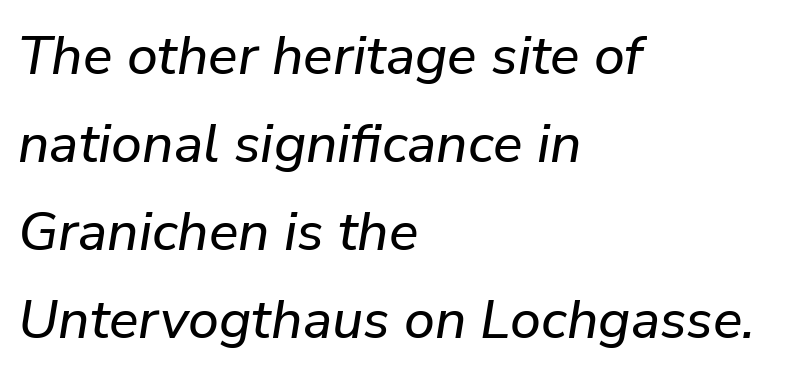
The image shows 55 px text type, italic (leaning right); set left-aligned, normal line spacing (1.6x), normal letter spacing, not underlined; low stroke contrast and a medium x-height.
